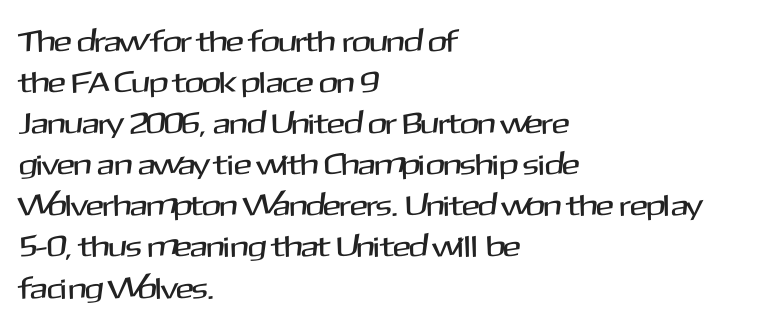
Teacher's note: observe the even left margin — that is flush-left alignment. This sample has the flowing, uneven cadence of proportional lettering. Vertical spacing — default. Do the letters lean? They stand straight.
